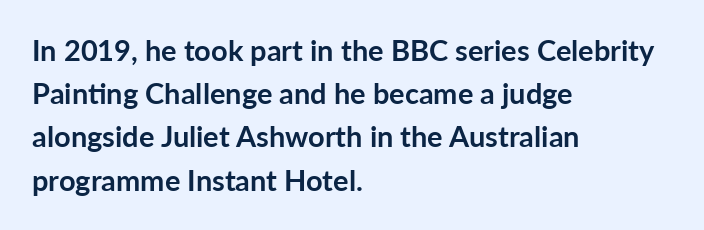
{"serif": "no", "italic": "no", "bold": "yes", "weight": "semibold", "width": "normal", "stroke_contrast": "low", "x_height": "medium", "monospaced": "no", "underline": "no", "align": "left", "line_spacing": "normal", "line_spacing_ratio": 1.49, "letter_spacing": "normal", "letter_spacing_em": 0.0, "glyph_px": 29}
